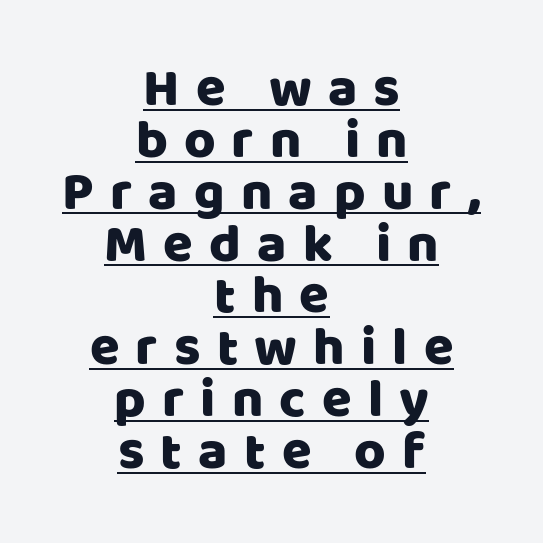
The passage shown is underscored from start to finish. Nothing sits at the stroke ends, so this counts as sans-serif. The passage shown has open, widely tracked lettering throughout. The setting favours the middle, as headings and verse often do.
